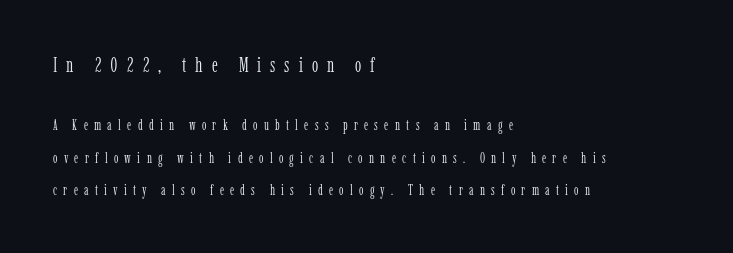
{"italic": "no", "bold": "no", "underline": "no", "align": "left", "line_spacing": "loose", "line_spacing_ratio": 2.34, "letter_spacing": "wide", "letter_spacing_em": 0.45, "larger_block": "first", "size_ratio": 1.43, "glyph_px": 20}
